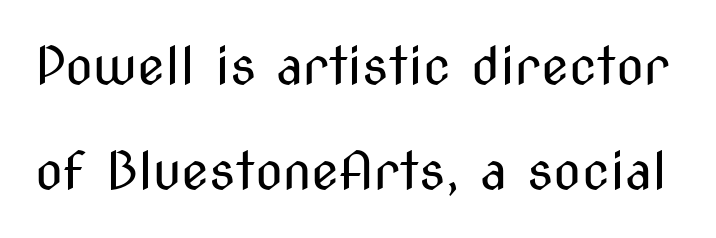
{"serif": "no", "italic": "no", "bold": "no", "weight": "regular", "width": "condensed", "stroke_contrast": "medium", "x_height": "medium", "monospaced": "no", "underline": "no", "line_spacing": "loose", "line_spacing_ratio": 2.06, "letter_spacing": "normal", "letter_spacing_em": 0.0, "glyph_px": 51}
